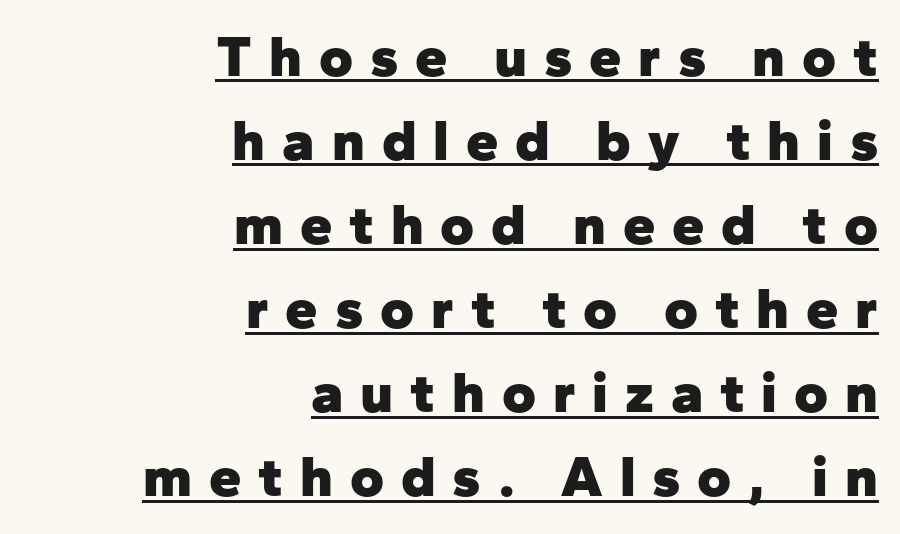
{"serif": "no", "italic": "no", "bold": "yes", "weight": "heavy", "width": "normal", "stroke_contrast": "low", "x_height": "medium", "monospaced": "no", "underline": "yes", "align": "right", "line_spacing": "normal", "line_spacing_ratio": 1.45, "letter_spacing": "wide", "letter_spacing_em": 0.29, "glyph_px": 58}
